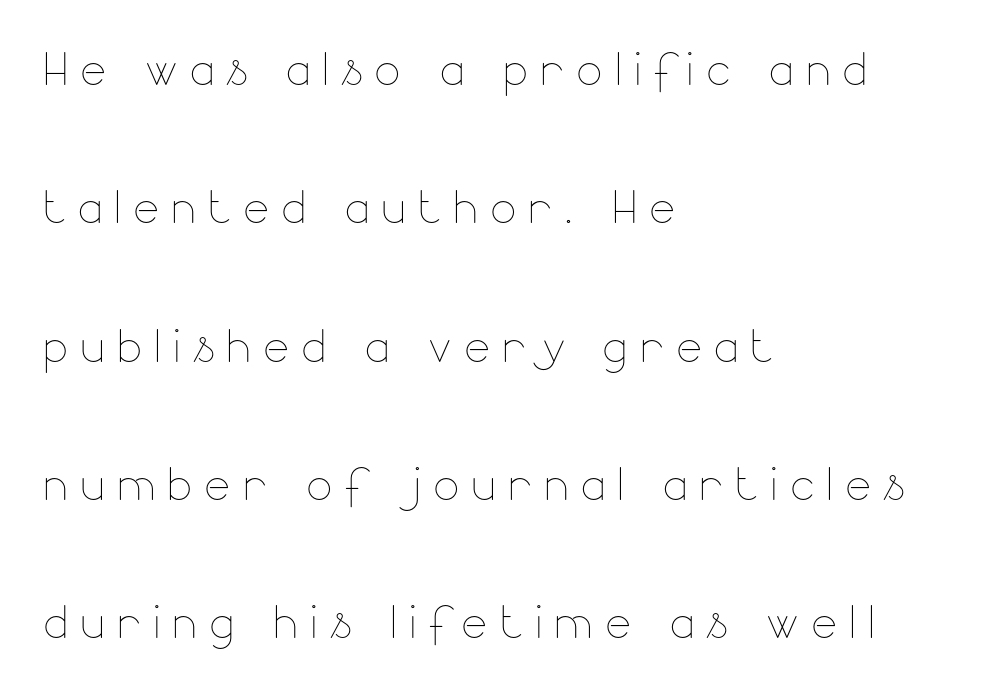
Q: Is the text bold? A: No.
Q: Is the text italic (slanted)? A: No, it is upright.
Q: Is the text underlined? A: No.
Q: How is the paragraph aligned? A: Left-aligned.
Q: Is the spacing between lines tight, normal or loose? A: Loose.
Q: Width (condensed, normal, or wide)? A: Normal.
Q: Stroke contrast? A: Low.
Q: x-height? A: Small.
Q: Monospaced? A: No.
